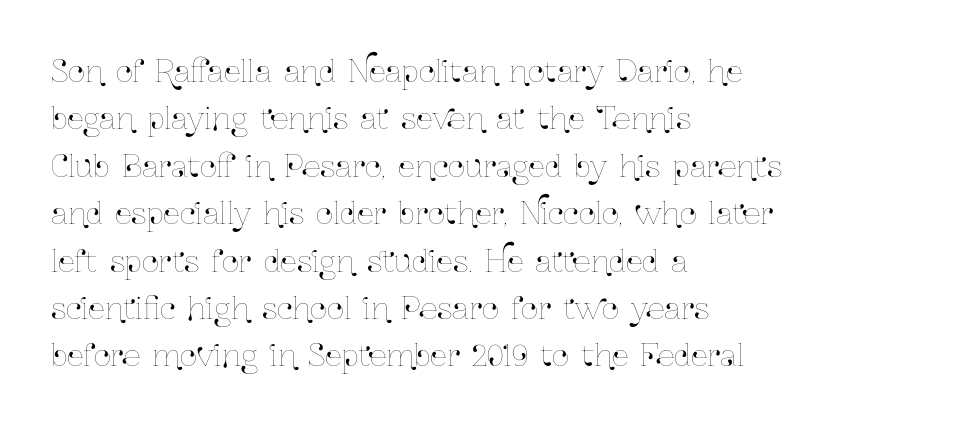
The image shows 30 px condensed type, upright; set left-aligned, normal line spacing (1.58x), normal letter spacing, not underlined; low stroke contrast and a medium x-height.
